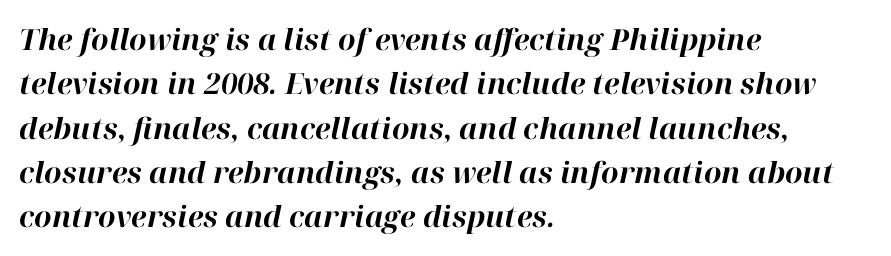
The rows are spaced the way most documents space them. Note the varied advance widths — an 'i' is clearly narrower than an 'm'. This rendering leaves character spacing at its baseline value. The typesetter chose a ragged-right arrangement here. Summary of weight: heavy, a full bold.
